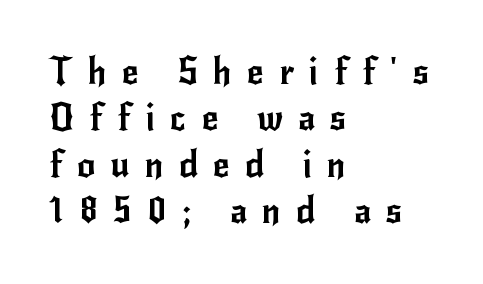
The image shows 36 px sans-serif type, upright; set left-aligned, normal line spacing (1.29x), unusually wide letter spacing (+0.42 em), not underlined; low stroke contrast and a small x-height.
